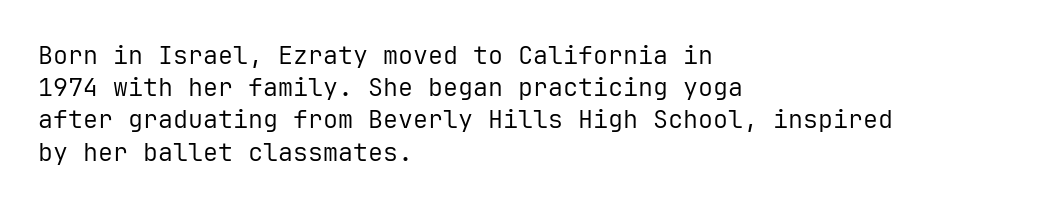
Q: Is the text bold? A: No.
Q: Is the text italic (slanted)? A: No, it is upright.
Q: Is the text underlined? A: No.
Q: How is the paragraph aligned? A: Left-aligned.
Q: Is the spacing between letters normal or unusually wide? A: Normal.
Q: Is the spacing between lines tight, normal or loose? A: Normal.
